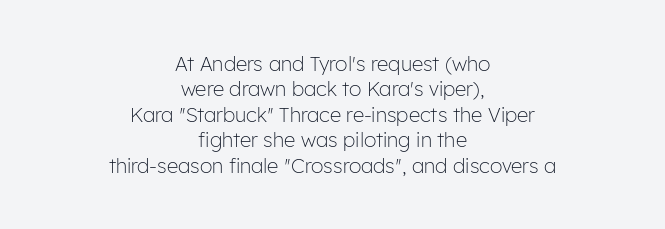
{"italic": "no", "bold": "no", "underline": "no", "align": "center", "line_spacing": "normal", "line_spacing_ratio": 1.27, "letter_spacing": "normal", "letter_spacing_em": 0.0, "glyph_px": 20}
